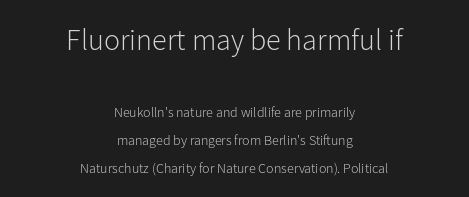
{"serif": "no", "italic": "no", "bold": "no", "weight": "light", "width": "normal", "stroke_contrast": "low", "x_height": "medium", "monospaced": "no", "underline": "no", "align": "center", "line_spacing": "loose", "line_spacing_ratio": 1.98, "letter_spacing": "normal", "letter_spacing_em": 0.0, "larger_block": "first", "size_ratio": 2.14, "glyph_px": 30}
